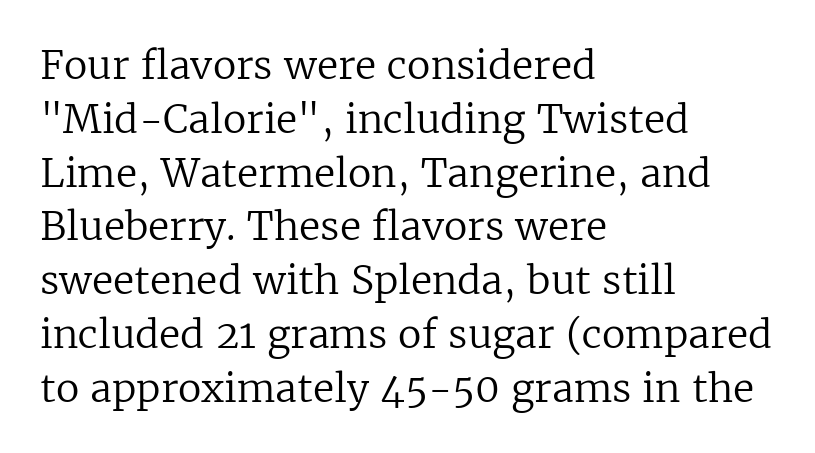
Does the copy run flush right? No — it runs flush left. These glyphs show unthickened strokes, regular width or finer. Ordinary non-slanted type is in use. The vertical gap from one line to the next is medium. Note the varied advance widths — an 'i' is clearly narrower than an 'm'.
